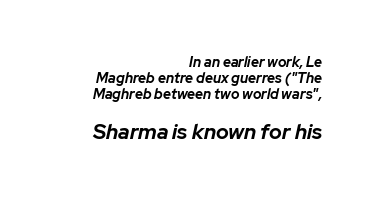
Q: Is the text bold? A: Yes.
Q: Is the text italic (slanted)? A: Yes, it leans right by about 12 degrees.
Q: Is the text underlined? A: No.
Q: How is the paragraph aligned? A: Right-aligned.
Q: Is the spacing between letters normal or unusually wide? A: Normal.
Q: Is the spacing between lines tight, normal or loose? A: Tight.
Q: Which block of text is set in a larger size, the first (top) or the second (bottom)? A: The second (bottom) one.
